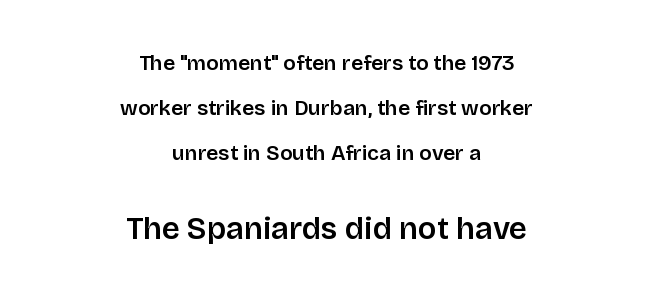
Letter spacing: default. Underline: absent. The block sitting lower on the canvas is the one with enlarged characters. Vertical spacing — loose. Does the lettering tilt? It doesn't — this is upright.
